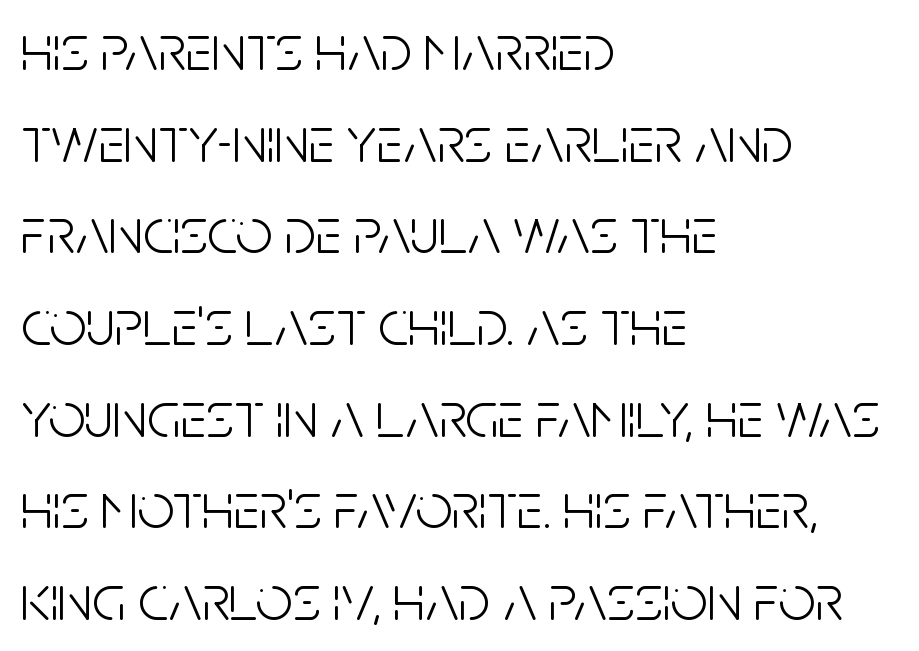
Stems here are at most as thick as an everyday book face. Line spacing here is normal. Posture: upright roman. A typesetter would call this zero additional tracking. The foot of each line stays bare and open.
